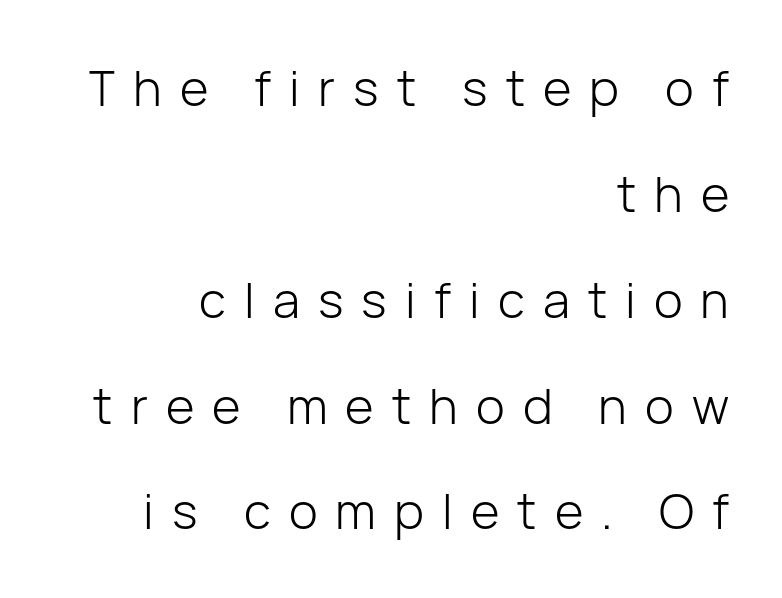
{"serif": "no", "italic": "no", "bold": "no", "weight": "light", "width": "normal", "stroke_contrast": "low", "x_height": "medium", "monospaced": "no", "underline": "no", "align": "right", "line_spacing": "loose", "line_spacing_ratio": 2.16, "letter_spacing": "wide", "letter_spacing_em": 0.37, "glyph_px": 49}
